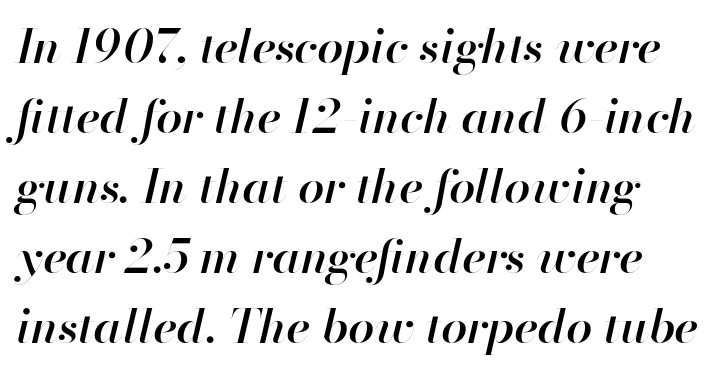
The vertical gap from one line to the next is medium. Semibold letterforms, between regular and bold. The rendering uses natural spacing where letterforms have individual widths. Which margin do the lines hug? The left one — the right edge is uneven. Type without underlining.
